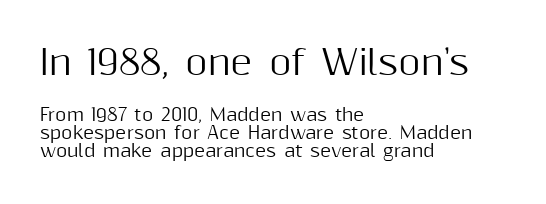
Regarding leading, the lines here are crowded together. The passage shown begins with its larger block and ends with its smaller one. Rule under the text: the space is simply empty. These lines are rendered in a variable-pitch font. Vertical strokes here are truly vertical.
